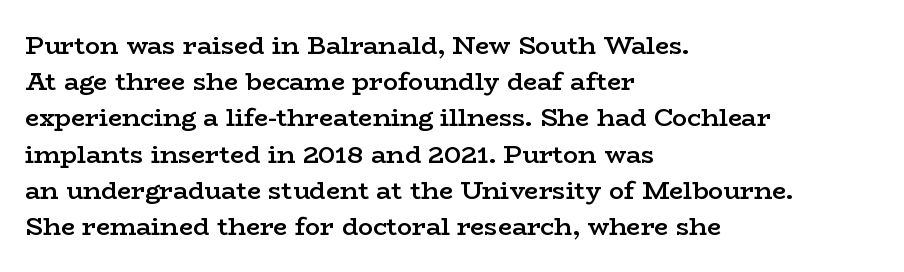
Caption: semibold face, moderately heavy strokes. Type without underlining. Quick note: interline space is typical. Vertical strokes here are truly vertical. Caption: multi-line text, flush left, ragged right.
